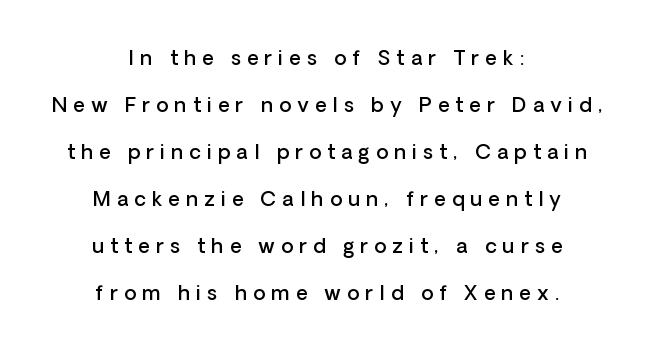
Q: Is the text bold? A: Semi-bold.
Q: Is the text italic (slanted)? A: No, it is upright.
Q: Is the text underlined? A: No.
Q: How is the paragraph aligned? A: Centered.
Q: Is the spacing between letters normal or unusually wide? A: Unusually wide.
Q: Is the spacing between lines tight, normal or loose? A: Loose.
